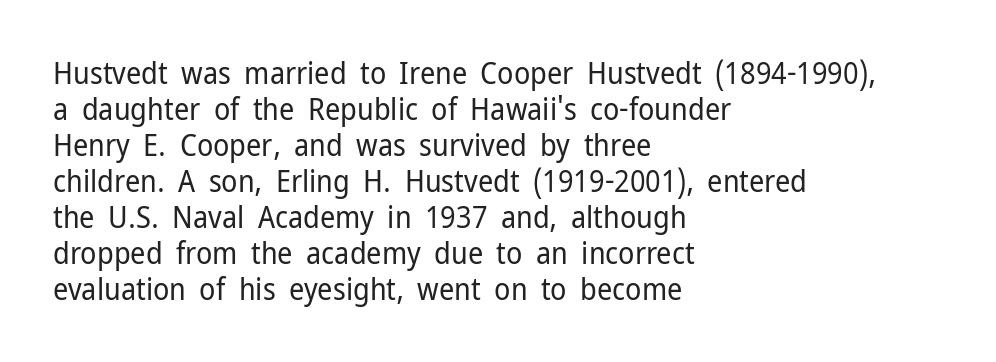
A roman cut, with each character standing at attention. Quick note: underline off. Nothing sits at the stroke ends, so this counts as sans-serif. Note the varied advance widths — an 'i' is clearly narrower than an 'm'. Heft: none added — not bold. If you drew a ruler down the left edge, every line would touch it.
